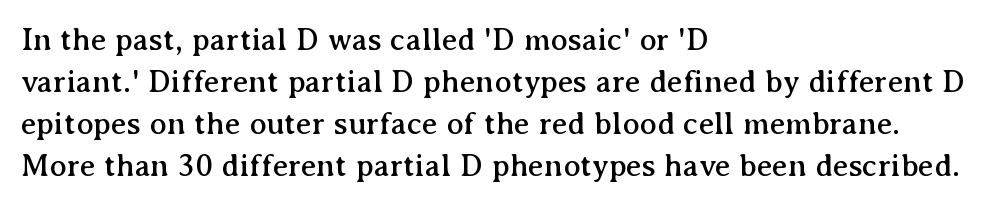
The image shows 32 px serif type, upright; set left-aligned, normal line spacing (1.31x), normal letter spacing, not underlined; medium stroke contrast and a medium x-height.
